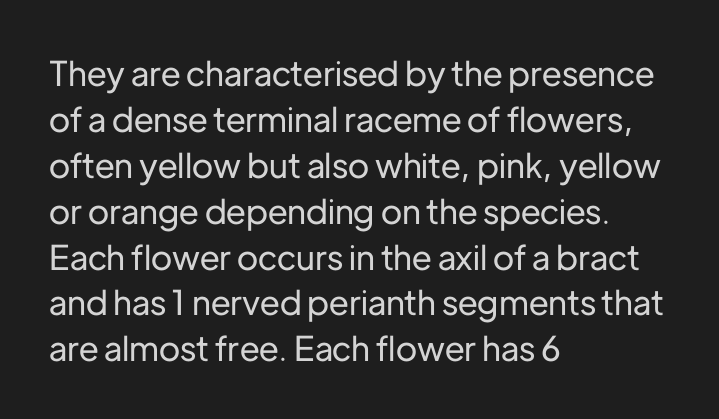
The space between consecutive lines is moderate. What kind of face is this? One without serifs — a sans. Every stem runs plumb, perpendicular to the baseline. Layout note: lines flush left. You could not count columns in this text — the font is proportionally spaced.
